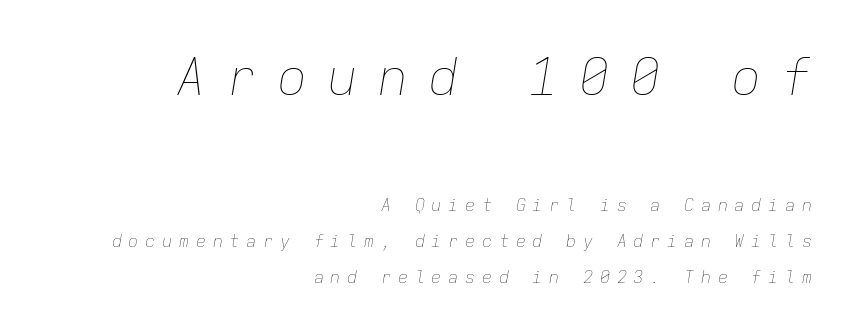
The image shows 51 px thin type, italic (leaning right), monospaced; set right-aligned, loose line spacing (2.12x), unusually wide letter spacing (+0.39 em), not underlined; the first (top) block is 3.0x larger; low stroke contrast and a medium x-height.
